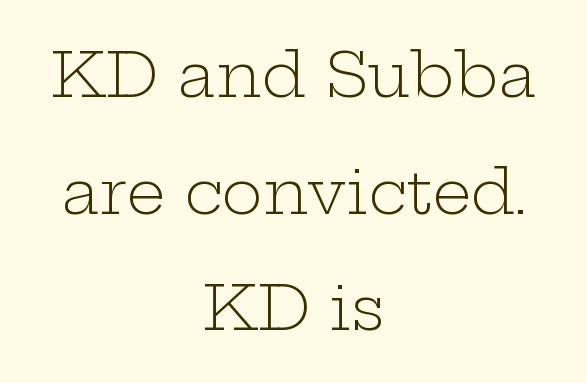
Q: Is the text bold? A: No.
Q: Is the text italic (slanted)? A: No, it is upright.
Q: Is the typeface a serif or a sans-serif typeface? A: Serif.
Q: Is the text underlined? A: No.
Q: How is the paragraph aligned? A: Centered.
Q: Is the spacing between letters normal or unusually wide? A: Normal.
Q: Width (condensed, normal, or wide)? A: Wide.
Q: Stroke contrast? A: Low.
Q: x-height? A: Medium.
Q: Monospaced? A: No.
